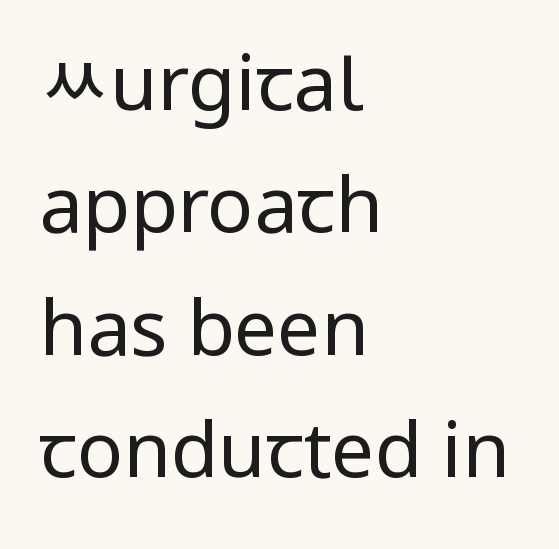
Q: Is the text bold? A: No.
Q: Is the text italic (slanted)? A: No, it is upright.
Q: Is the typeface a serif or a sans-serif typeface? A: Sans-serif.
Q: Is the text underlined? A: No.
Q: How is the paragraph aligned? A: Left-aligned.
Q: Is the spacing between letters normal or unusually wide? A: Normal.
Q: Is the spacing between lines tight, normal or loose? A: Normal.
Q: Width (condensed, normal, or wide)? A: Condensed.
Q: Stroke contrast? A: Low.
Q: x-height? A: Large.
Q: Monospaced? A: No.
